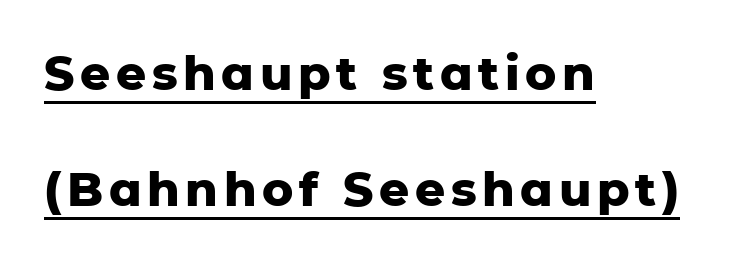
The image shows 47 px heavy sans-serif type, upright; set left-aligned, loose line spacing (2.47x), underlined; low stroke contrast and a medium x-height.
